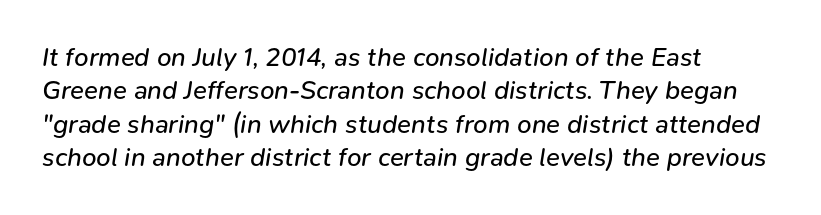
{"italic": "yes", "lean": "right", "slant_degrees": 9, "bold": "no", "underline": "no", "align": "left", "line_spacing": "normal", "line_spacing_ratio": 1.28, "letter_spacing": "normal", "letter_spacing_em": 0.0, "glyph_px": 26}
